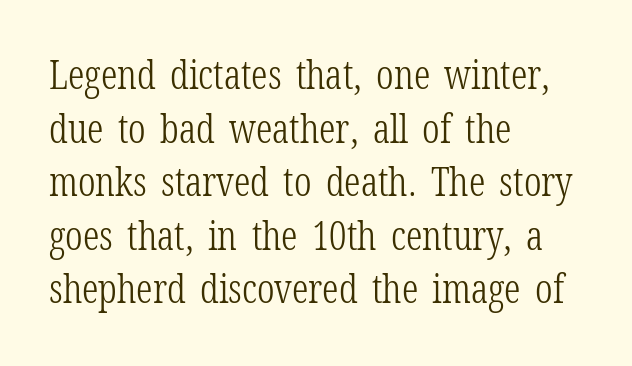
The image shows 40 px light, condensed serif type, upright; set left-aligned, normal line spacing (1.34x), normal letter spacing, not underlined; low stroke contrast and a medium x-height.
